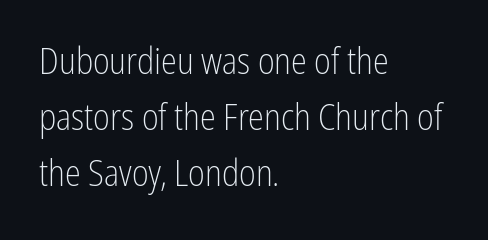
Q: Is the text bold? A: No.
Q: Is the text italic (slanted)? A: No, it is upright.
Q: Is the typeface a serif or a sans-serif typeface? A: Sans-serif.
Q: Is the text underlined? A: No.
Q: How is the paragraph aligned? A: Left-aligned.
Q: Is the spacing between letters normal or unusually wide? A: Normal.
Q: Is the spacing between lines tight, normal or loose? A: Normal.
Q: Width (condensed, normal, or wide)? A: Condensed.
Q: Stroke contrast? A: Low.
Q: x-height? A: Medium.
Q: Monospaced? A: No.
